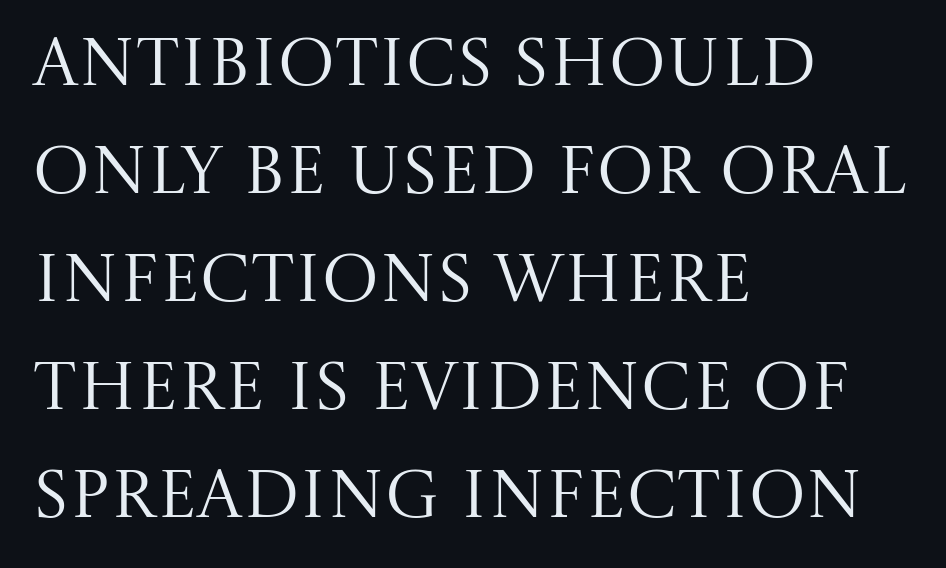
Q: Is the text bold? A: No.
Q: Is the text italic (slanted)? A: No, it is upright.
Q: Is the typeface a serif or a sans-serif typeface? A: Serif.
Q: Is the text underlined? A: No.
Q: How is the paragraph aligned? A: Left-aligned.
Q: Is the spacing between letters normal or unusually wide? A: Normal.
Q: Is the spacing between lines tight, normal or loose? A: Normal.
Q: Width (condensed, normal, or wide)? A: Normal.
Q: Stroke contrast? A: Medium.
Q: x-height? A: Large.
Q: Monospaced? A: No.
